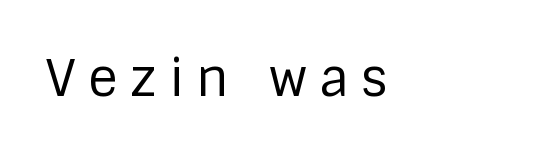
Posture: straight, roman, zero tilt. Spacing verdict: proportional, widths tailored to each character. The typeface chosen for these lines omits serifs. Think standard paragraph weight, or any step lighter than that. Check the space under the baseline: it is left empty. Does extra space separate the letters? Yes, quite a lot of it.
